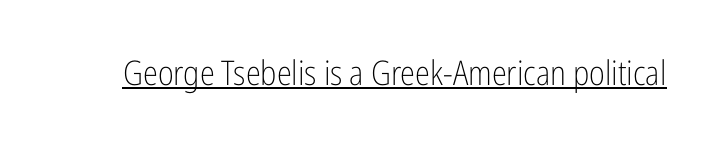
The image shows 34 px light, condensed sans-serif type, upright; set normal letter spacing, underlined; low stroke contrast and a medium x-height.
